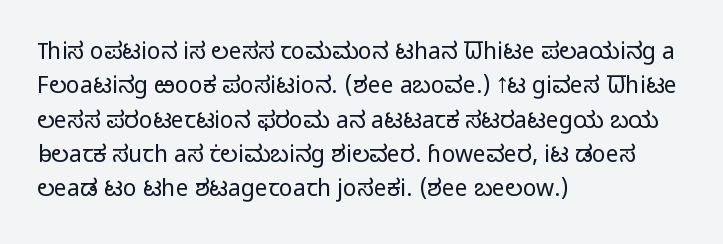
{"italic": "no", "bold": "no", "underline": "no", "align": "left", "line_spacing": "normal", "line_spacing_ratio": 1.49, "letter_spacing": "normal", "letter_spacing_em": 0.0, "glyph_px": 23}
